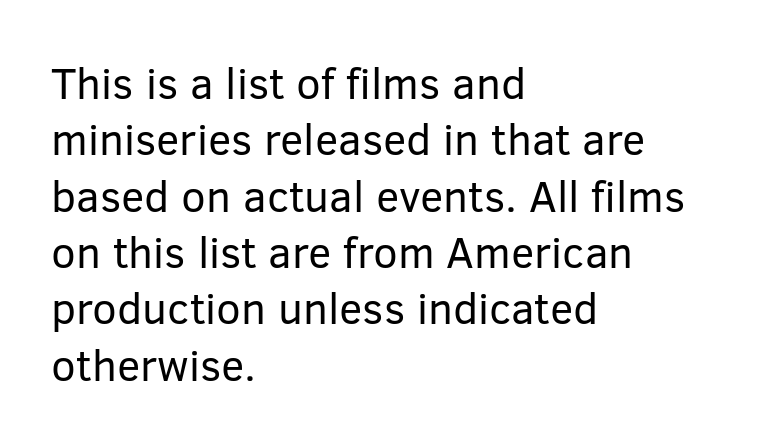
{"serif": "no", "italic": "no", "bold": "no", "weight": "regular", "width": "normal", "stroke_contrast": "low", "x_height": "medium", "monospaced": "no", "underline": "no", "align": "left", "line_spacing": "normal", "line_spacing_ratio": 1.28, "letter_spacing": "normal", "letter_spacing_em": 0.0, "glyph_px": 44}
